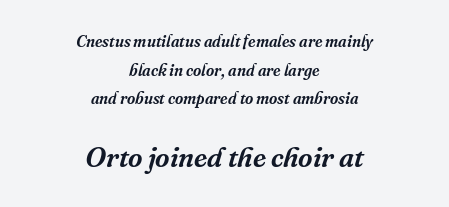
The letters advance in unequal steps, a hallmark of proportional type. Whoever set this made the second block the dominant, larger element. This sample uses an oblique cut, with every glyph tilted off the vertical. Look at the bottom of the vertical strokes: they flare into serifs here.
